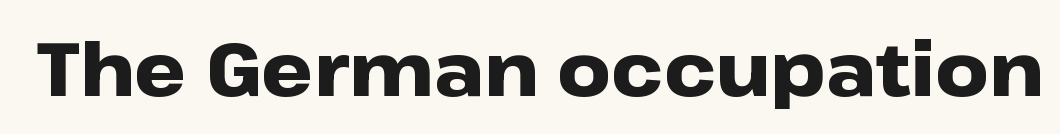
Tall strokes in this sample are plumb rather than angled. Underline: absent. Note the varied advance widths — an 'i' is clearly narrower than an 'm'. The letters are bold, with thick, heavy strokes. Compared with typical body copy, the letter spacing here is the same.
